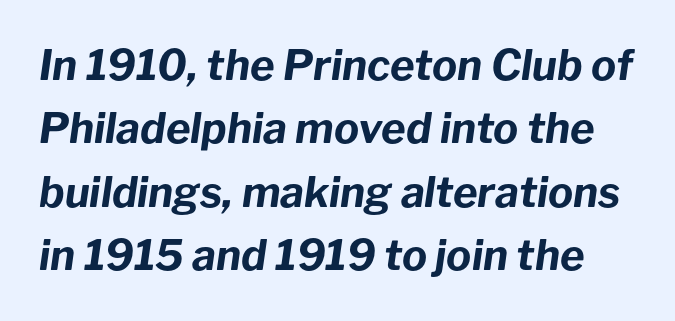
The image shows 42 px bold type, italic (leaning right); set normal line spacing (1.51x), normal letter spacing, not underlined; low stroke contrast and a medium x-height.
